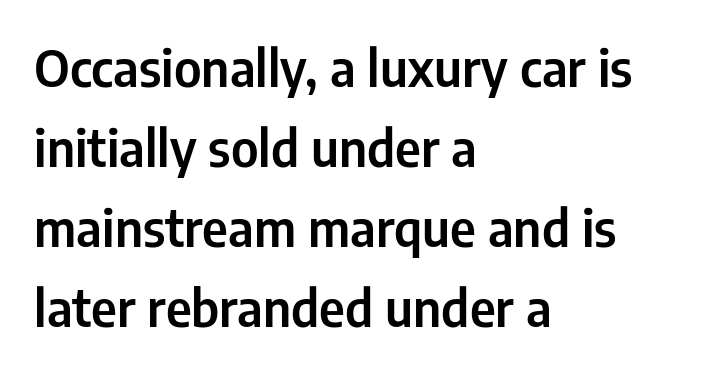
Q: Is the text italic (slanted)? A: No, it is upright.
Q: Is the typeface a serif or a sans-serif typeface? A: Sans-serif.
Q: Is the text underlined? A: No.
Q: How is the paragraph aligned? A: Left-aligned.
Q: Is the spacing between letters normal or unusually wide? A: Normal.
Q: Is the spacing between lines tight, normal or loose? A: Normal.
Q: Width (condensed, normal, or wide)? A: Condensed.
Q: Stroke contrast? A: Low.
Q: x-height? A: Medium.
Q: Monospaced? A: No.
